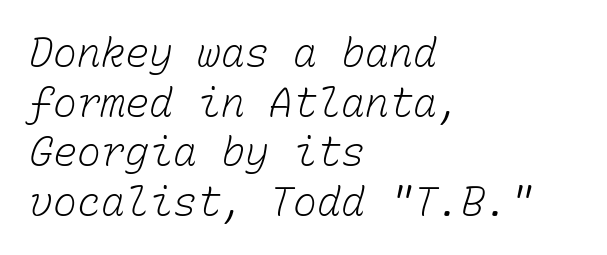
Q: Is the text bold? A: No.
Q: Is the text underlined? A: No.
Q: How is the paragraph aligned? A: Left-aligned.
Q: Is the spacing between letters normal or unusually wide? A: Normal.
Q: Width (condensed, normal, or wide)? A: Normal.
Q: Stroke contrast? A: Low.
Q: x-height? A: Medium.
Q: Monospaced? A: Yes.
